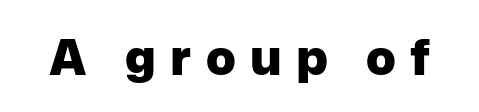
{"serif": "no", "italic": "no", "bold": "yes", "weight": "heavy", "width": "normal", "stroke_contrast": "low", "x_height": "medium", "monospaced": "no", "underline": "no", "letter_spacing": "wide", "letter_spacing_em": 0.29, "glyph_px": 49}
